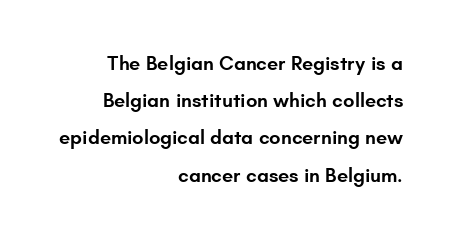
Q: Is the text bold? A: Semi-bold.
Q: Is the text italic (slanted)? A: No, it is upright.
Q: Is the text underlined? A: No.
Q: How is the paragraph aligned? A: Right-aligned.
Q: Is the spacing between letters normal or unusually wide? A: Normal.
